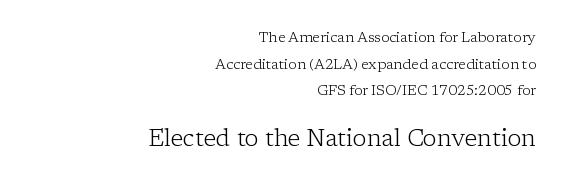
The face used here appears at its bigger size in the lower chunk. Does the lettering tilt? It doesn't — this is upright. Stroke thickness stays within the range of a standard reading face or lighter. Is the block centered? No — it sits flush against the right margin. Words float on clear page, feet unadorned.
